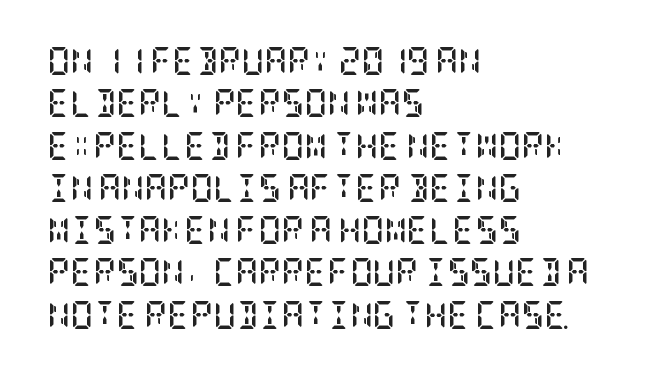
Q: Is the text bold? A: Yes.
Q: Is the text italic (slanted)? A: No, it is upright.
Q: Is the typeface a serif or a sans-serif typeface? A: Serif.
Q: Is the text underlined? A: No.
Q: How is the paragraph aligned? A: Left-aligned.
Q: Is the spacing between letters normal or unusually wide? A: Normal.
Q: Is the spacing between lines tight, normal or loose? A: Normal.
Q: Width (condensed, normal, or wide)? A: Condensed.
Q: Stroke contrast? A: Low.
Q: x-height? A: Large.
